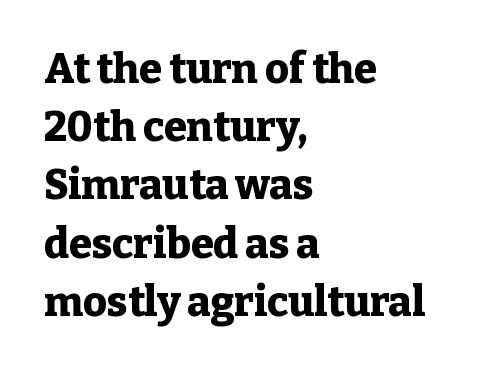
Serif or sans? Serif — the stroke terminals have little feet. A normal amount of white space separates one row of letters from the next. The axis of the letterforms is exactly vertical. The horizontal fit of the characters is conventional and even. Proportional: the letters do not fall into vertical columns.
